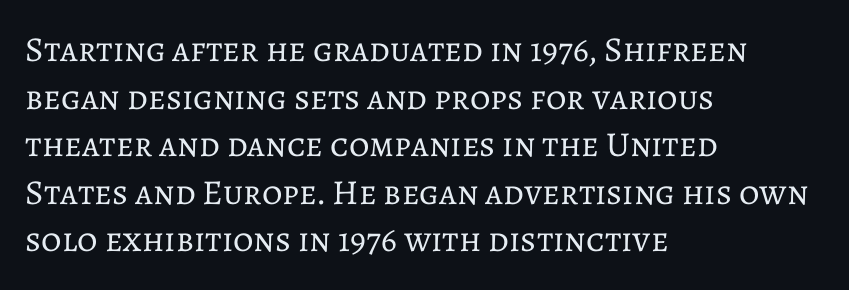
The image shows 35 px regular-weight type, upright; set left-aligned, normal line spacing (1.36x), normal letter spacing, not underlined; low stroke contrast and a medium x-height.
